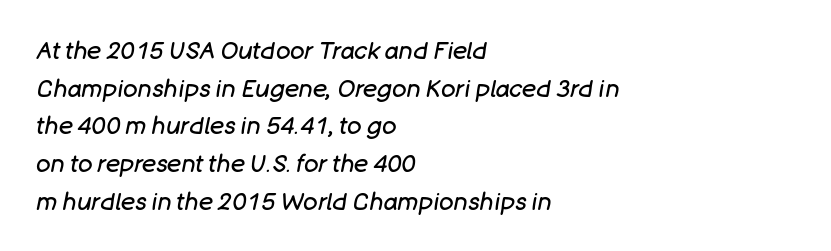
It's the slanting kind of type. The gap between lines stays unmarked. How are the letters spaced? Ordinarily, with no added tracking. No letter is thick-stroked: the sample isn't bold. The lines sit at an ordinary, default distance from one another. The passage is arranged the way most books set body copy — flush left.
